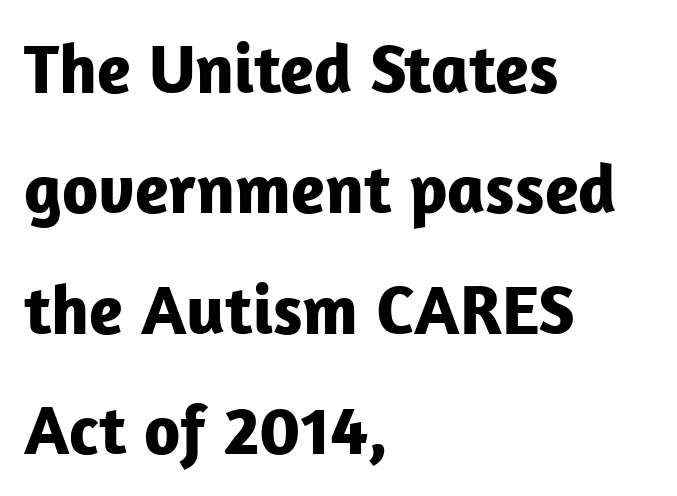
The image shows 70 px bold sans-serif type, upright; set left-aligned, line spacing 1.72x, normal letter spacing, not underlined; low stroke contrast and a medium x-height.
